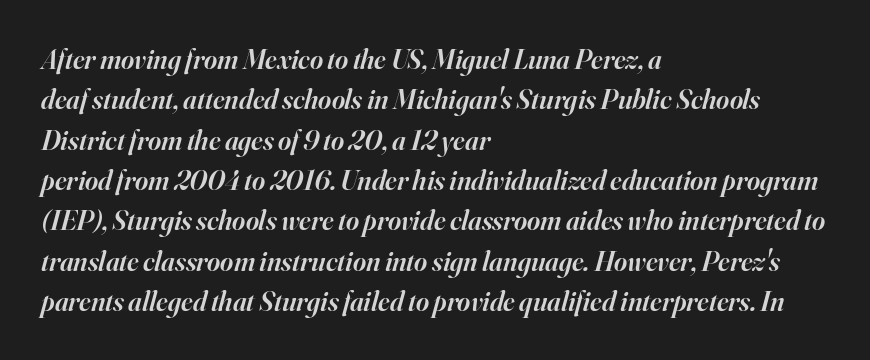
The image shows 28 px semibold serif type, italic (leaning right); set left-aligned, normal line spacing (1.44x), normal letter spacing, not underlined; high stroke contrast and a small x-height.
